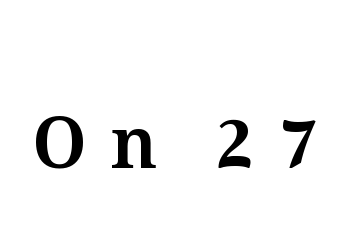
The image shows 71 px text type, upright; set unusually wide letter spacing (+0.33 em), not underlined; medium stroke contrast and a medium x-height.
